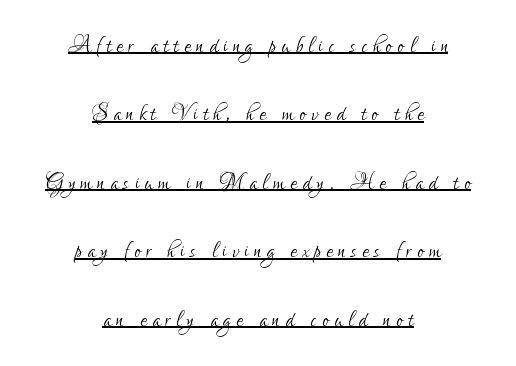
The image shows 29 px light, condensed sans-serif type; set centered, loose line spacing (2.36x), underlined; low stroke contrast and a small x-height.
